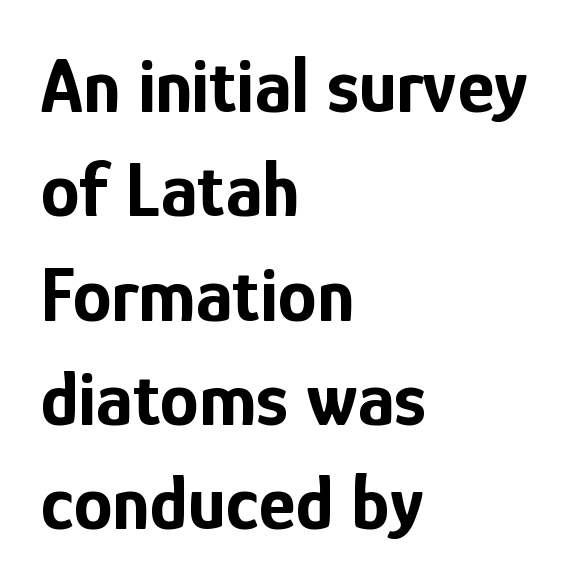
{"serif": "no", "italic": "no", "bold": "yes", "weight": "bold", "width": "condensed", "stroke_contrast": "low", "x_height": "medium", "monospaced": "no", "underline": "no", "align": "left", "line_spacing": "normal", "line_spacing_ratio": 1.32, "letter_spacing": "normal", "letter_spacing_em": 0.0, "glyph_px": 79}
